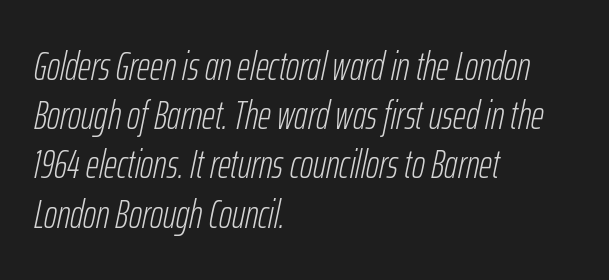
{"italic": "yes", "lean": "right", "slant_degrees": 12, "bold": "no", "weight": "light", "width": "condensed", "stroke_contrast": "low", "x_height": "medium", "monospaced": "no", "underline": "no", "align": "left", "line_spacing_ratio": 1.23, "letter_spacing": "normal", "letter_spacing_em": 0.0, "glyph_px": 40}
